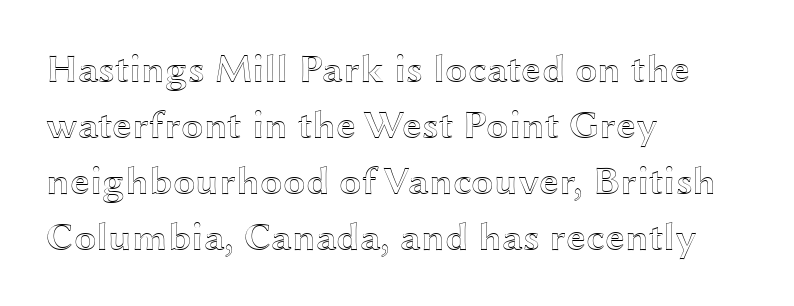
The image shows 40 px wide type, upright; set left-aligned, normal line spacing (1.4x), normal letter spacing, not underlined; a medium x-height.
